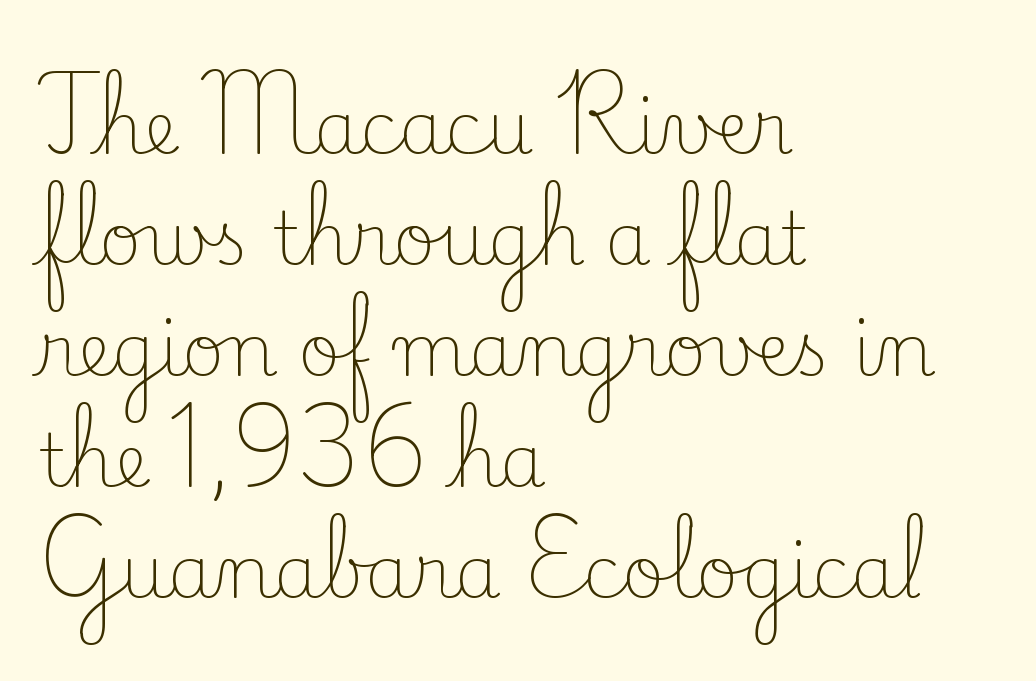
Q: Is the text bold? A: No.
Q: Is the text italic (slanted)? A: No, it is upright.
Q: Is the typeface a serif or a sans-serif typeface? A: Serif.
Q: Is the text underlined? A: No.
Q: How is the paragraph aligned? A: Left-aligned.
Q: Is the spacing between letters normal or unusually wide? A: Normal.
Q: Is the spacing between lines tight, normal or loose? A: Normal.
Q: Width (condensed, normal, or wide)? A: Normal.
Q: Stroke contrast? A: Low.
Q: x-height? A: Small.
Q: Monospaced? A: No.
